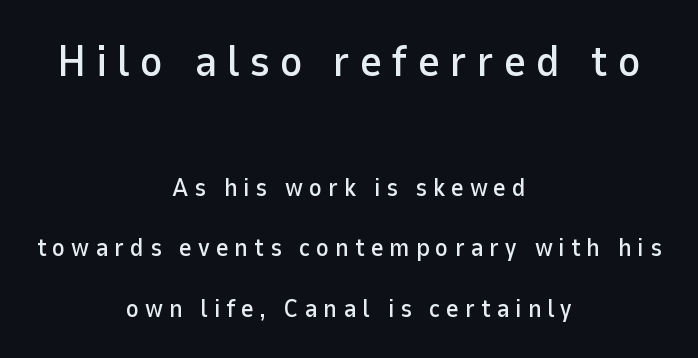
The words here are not underlined. The letters are spread apart with noticeably loose tracking. The rendering shrinks the type as you move from the upper chunk to the lower. Serifs: no, the terminals of the letterforms are clean. Italic? Not at all — the glyphs are vertical. The compositor balanced each line on the midline.
